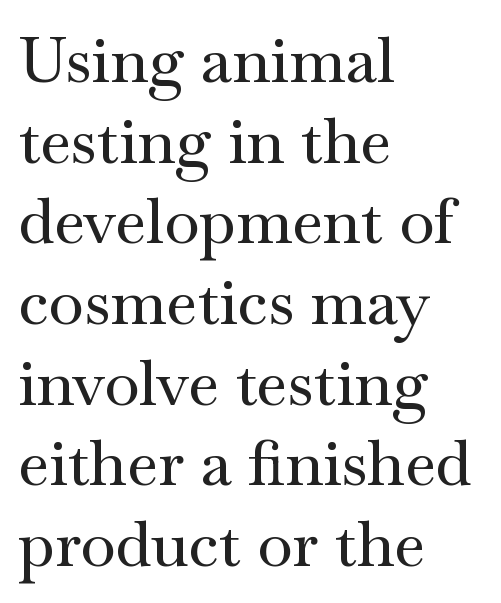
The image shows 64 px wide serif type, upright; set left-aligned, normal line spacing (1.26x), normal letter spacing, not underlined; medium stroke contrast and a small x-height.
